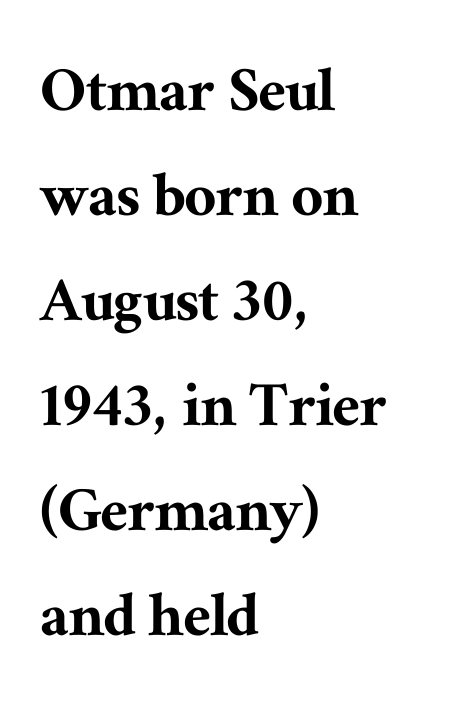
The image shows 70 px serif type, upright; set left-aligned, normal line spacing (1.5x), normal letter spacing, not underlined; medium stroke contrast and a medium x-height.
